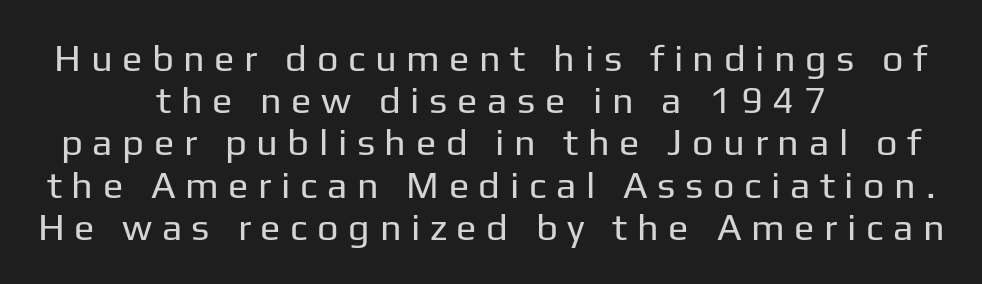
Q: Is the text bold? A: No.
Q: Is the text italic (slanted)? A: No, it is upright.
Q: Is the typeface a serif or a sans-serif typeface? A: Sans-serif.
Q: Is the text underlined? A: No.
Q: How is the paragraph aligned? A: Centered.
Q: Is the spacing between letters normal or unusually wide? A: Unusually wide.
Q: Is the spacing between lines tight, normal or loose? A: Tight.
Q: Width (condensed, normal, or wide)? A: Normal.
Q: Stroke contrast? A: Low.
Q: x-height? A: Medium.
Q: Monospaced? A: No.
